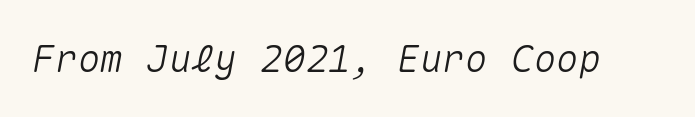
Q: Is the text italic (slanted)? A: Yes, it leans right by about 10 degrees.
Q: Is the text underlined? A: No.
Q: Is the spacing between letters normal or unusually wide? A: Normal.
Q: Width (condensed, normal, or wide)? A: Normal.
Q: Stroke contrast? A: Medium.
Q: x-height? A: Medium.
Q: Monospaced? A: Yes.
